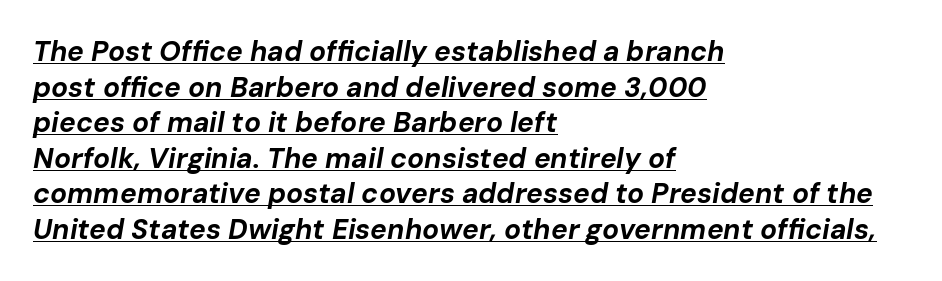
{"italic": "yes", "lean": "right", "slant_degrees": 10, "bold": "yes", "weight": "bold", "width": "normal", "stroke_contrast": "low", "x_height": "medium", "monospaced": "no", "underline": "yes", "align": "left", "line_spacing": "normal", "line_spacing_ratio": 1.27, "letter_spacing": "normal", "letter_spacing_em": 0.0, "glyph_px": 28}
